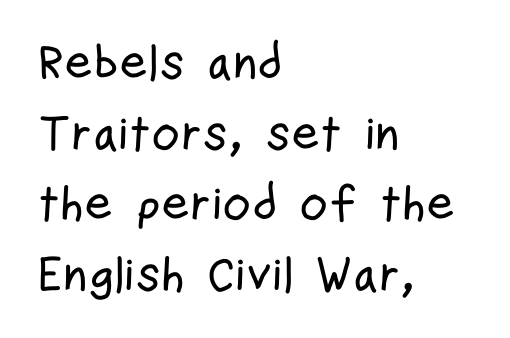
The image shows 49 px condensed sans-serif type, upright; set left-aligned, normal line spacing (1.44x), normal letter spacing, not underlined; low stroke contrast and a medium x-height.
